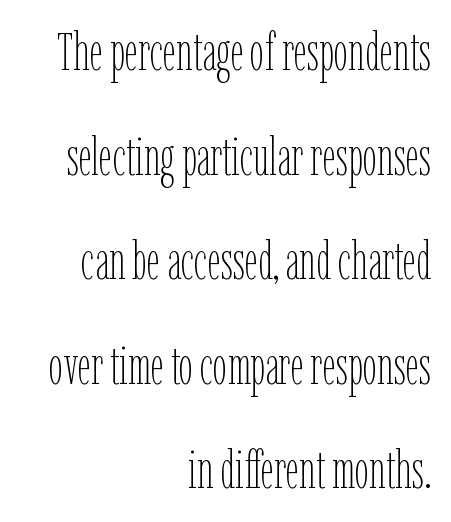
Q: Is the text bold? A: No.
Q: Is the text italic (slanted)? A: No, it is upright.
Q: Is the text underlined? A: No.
Q: How is the paragraph aligned? A: Right-aligned.
Q: Is the spacing between letters normal or unusually wide? A: Normal.
Q: Is the spacing between lines tight, normal or loose? A: Loose.
Q: Width (condensed, normal, or wide)? A: Condensed.
Q: Stroke contrast? A: Low.
Q: x-height? A: Medium.
Q: Monospaced? A: No.
